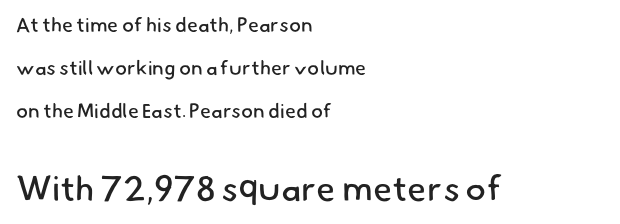
The image shows 35 px regular-weight sans-serif type; set left-aligned, loose line spacing (2.15x), normal letter spacing, not underlined; the second (bottom) block is 1.75x larger; low stroke contrast and a small x-height.
